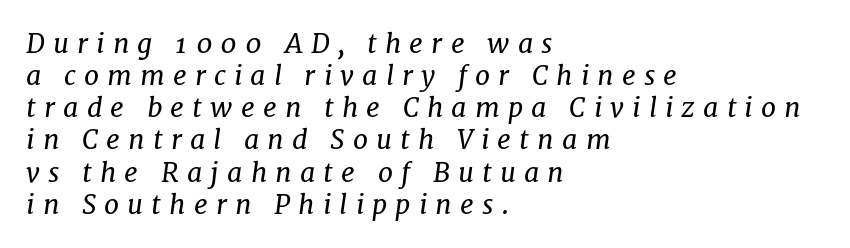
Q: Is the text bold? A: No.
Q: Is the text italic (slanted)? A: Yes, it leans right by about 7 degrees.
Q: Is the text underlined? A: No.
Q: How is the paragraph aligned? A: Left-aligned.
Q: Is the spacing between letters normal or unusually wide? A: Unusually wide.
